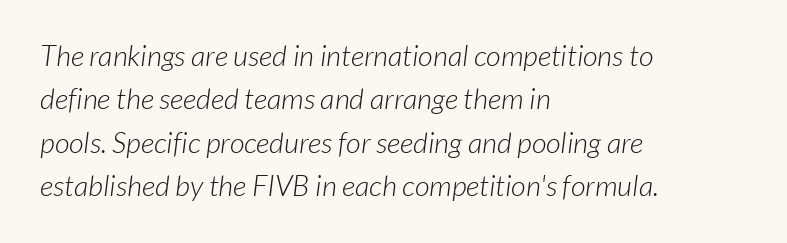
The image shows 29 px light sans-serif type; set left-aligned, normal line spacing (1.5x), normal letter spacing, not underlined; low stroke contrast and a medium x-height.
